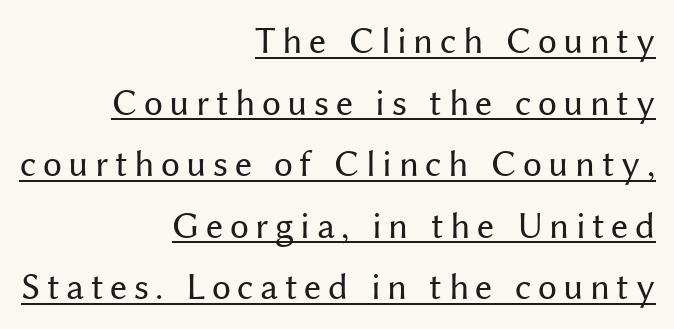
{"serif": "no", "italic": "no", "bold": "no", "weight": "regular", "width": "normal", "stroke_contrast": "medium", "x_height": "medium", "monospaced": "no", "underline": "yes", "align": "right", "line_spacing": "normal", "line_spacing_ratio": 1.62, "glyph_px": 38}
